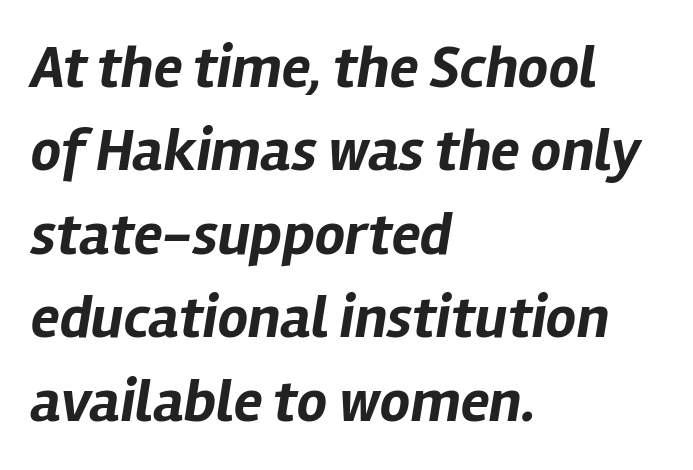
The image shows 60 px bold type, italic (leaning right); set left-aligned, normal line spacing (1.39x), normal letter spacing, not underlined; low stroke contrast and a medium x-height.
